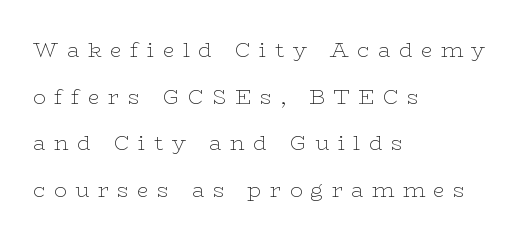
The image shows 21 px text type, upright; set left-aligned, loose line spacing (2.22x), unusually wide letter spacing (+0.41 em), not underlined.
